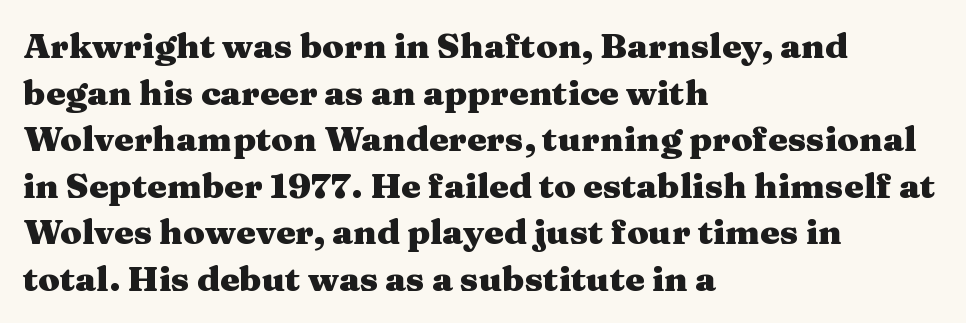
Q: Is the text bold? A: Yes.
Q: Is the text italic (slanted)? A: No, it is upright.
Q: Is the typeface a serif or a sans-serif typeface? A: Serif.
Q: Is the text underlined? A: No.
Q: How is the paragraph aligned? A: Left-aligned.
Q: Is the spacing between letters normal or unusually wide? A: Normal.
Q: Is the spacing between lines tight, normal or loose? A: Normal.
Q: Width (condensed, normal, or wide)? A: Wide.
Q: Stroke contrast? A: Medium.
Q: x-height? A: Medium.
Q: Monospaced? A: No.
